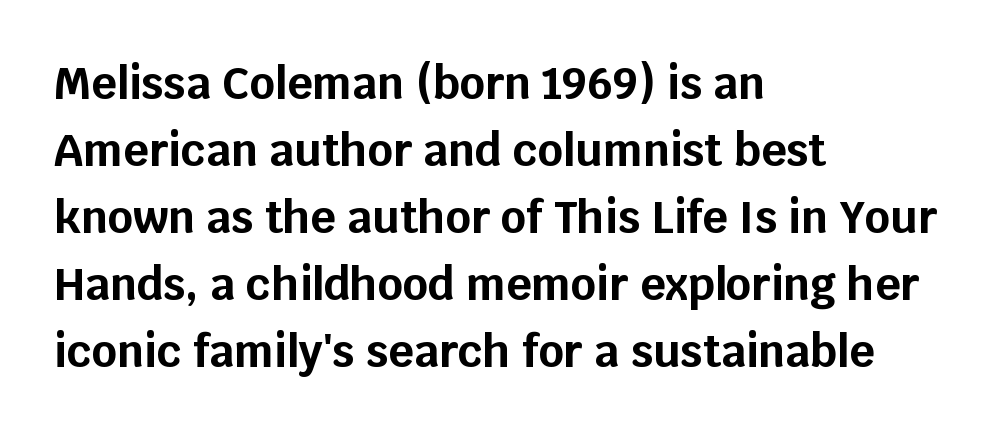
The image shows 44 px bold sans-serif type, upright; set left-aligned, normal line spacing (1.52x), normal letter spacing, not underlined; low stroke contrast and a large x-height.
